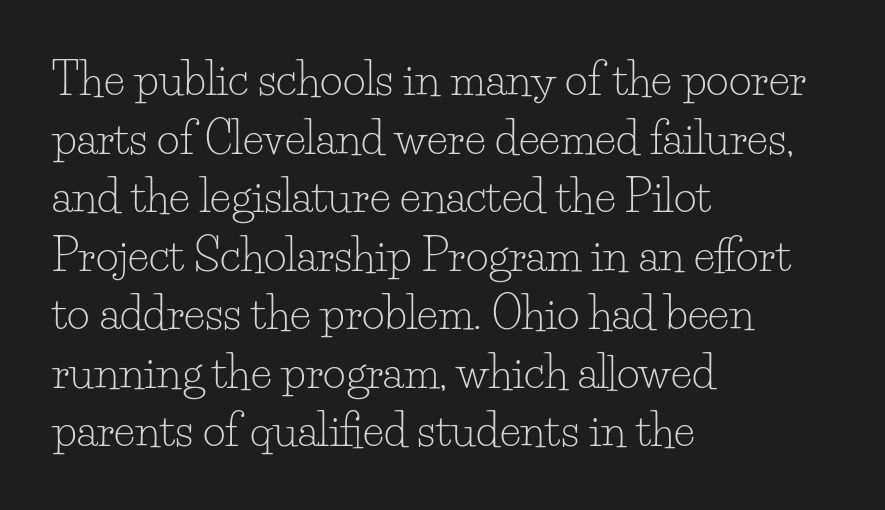
{"serif": "yes", "italic": "no", "bold": "no", "weight": "light", "width": "normal", "stroke_contrast": "low", "x_height": "small", "monospaced": "no", "underline": "no", "align": "left", "line_spacing": "normal", "line_spacing_ratio": 1.33, "letter_spacing": "normal", "letter_spacing_em": 0.0, "glyph_px": 44}
